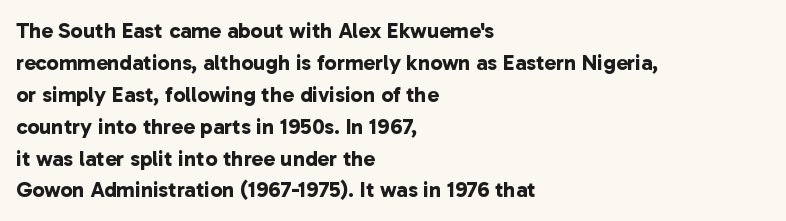
The image shows 22 px bold type; set left-aligned, normal line spacing (1.45x), normal letter spacing, not underlined.
